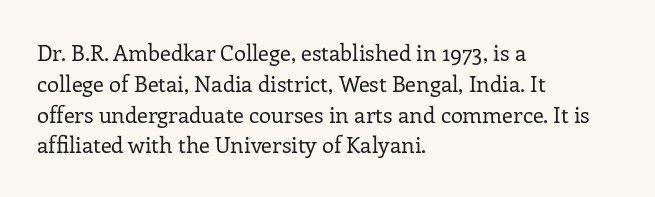
Summary of vertical rhythm: regular, with standard interline spacing. Short note: letters normally spaced. The font's upright variant was chosen for this text. Casual observation: everything's shoved over to the left.
